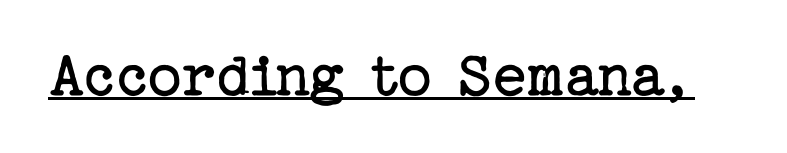
The strokes carry an ordinary text weight at most. Notice how a bar underscores the lettering throughout. What stands out about the letter spacing? Nothing — it is the standard amount. Classification — serif.
